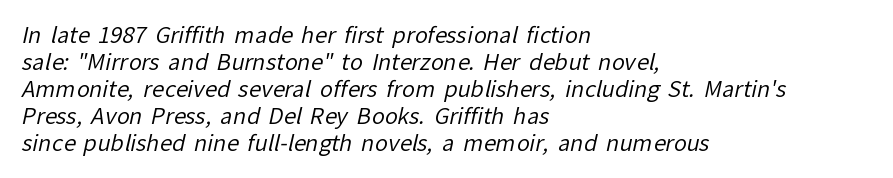
Q: Is the text bold? A: No.
Q: Is the text underlined? A: No.
Q: How is the paragraph aligned? A: Left-aligned.
Q: Is the spacing between letters normal or unusually wide? A: Normal.
